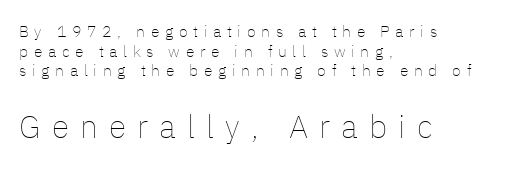
The image shows 32 px thin type, upright; set left-aligned, line spacing 1.22x, unusually wide letter spacing (+0.35 em), not underlined; the second (bottom) block is 2.0x larger; low stroke contrast and a medium x-height.
